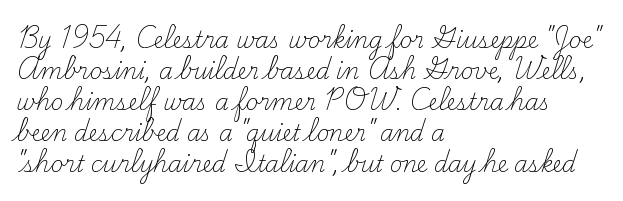
Q: Is the text bold? A: No.
Q: Is the text italic (slanted)? A: Yes.
Q: Is the text underlined? A: No.
Q: How is the paragraph aligned? A: Left-aligned.
Q: Is the spacing between letters normal or unusually wide? A: Normal.
Q: Is the spacing between lines tight, normal or loose? A: Normal.
